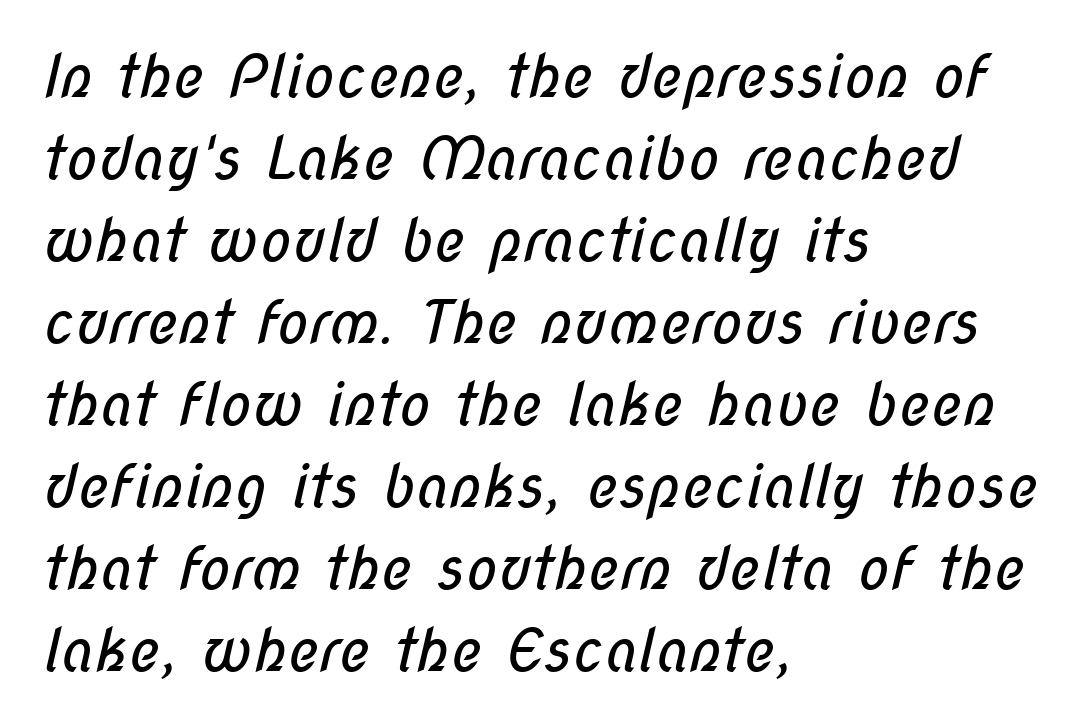
{"serif": "no", "bold": "no", "weight": "regular", "width": "condensed", "stroke_contrast": "low", "x_height": "medium", "monospaced": "no", "underline": "no", "align": "left", "line_spacing": "normal", "line_spacing_ratio": 1.39, "letter_spacing": "normal", "letter_spacing_em": 0.0, "glyph_px": 59}
